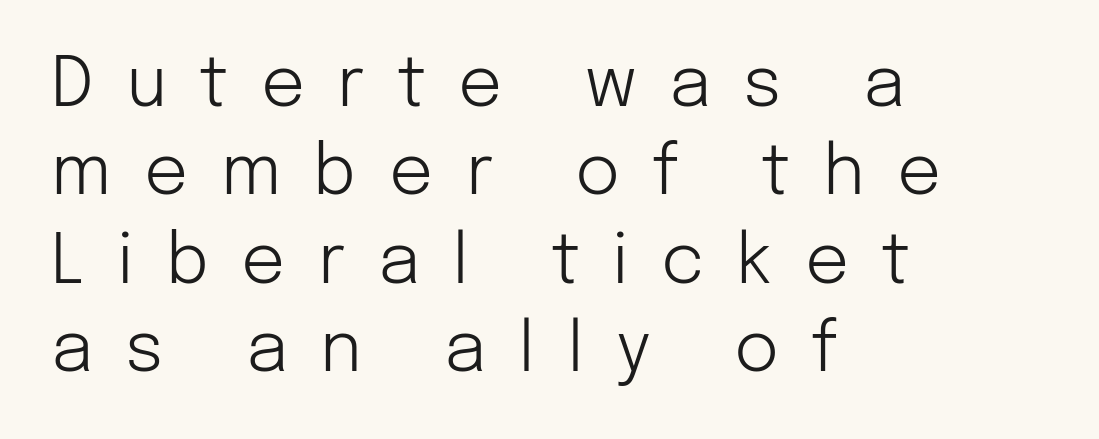
Normally led — the rows are evenly, conventionally spaced. Think standard paragraph weight, or any step lighter than that. The letters advance in unequal steps, a hallmark of proportional type. The letterforms stand isolated, each surrounded by extra space.
